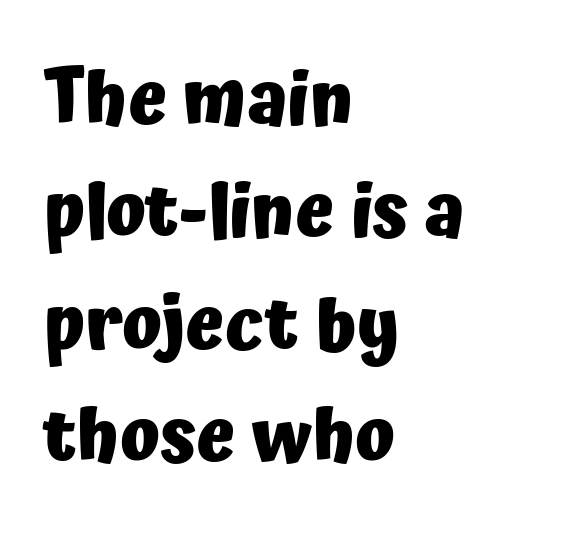
Q: Is the text bold? A: Yes.
Q: Is the text italic (slanted)? A: No, it is upright.
Q: Is the typeface a serif or a sans-serif typeface? A: Sans-serif.
Q: Is the text underlined? A: No.
Q: How is the paragraph aligned? A: Left-aligned.
Q: Is the spacing between letters normal or unusually wide? A: Normal.
Q: Is the spacing between lines tight, normal or loose? A: Normal.
Q: Width (condensed, normal, or wide)? A: Normal.
Q: Stroke contrast? A: Low.
Q: x-height? A: Medium.
Q: Monospaced? A: No.
